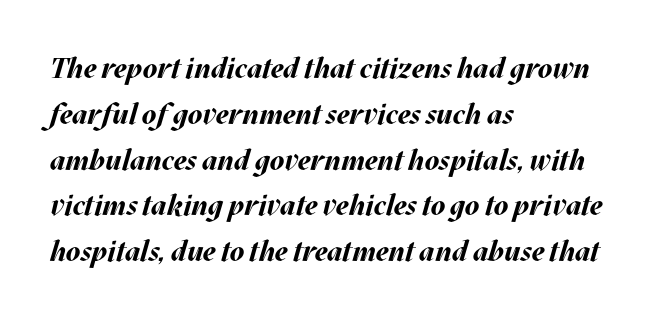
{"italic": "yes", "lean": "right", "slant_degrees": 17, "bold": "yes", "weight": "bold", "width": "normal", "stroke_contrast": "medium", "x_height": "large", "monospaced": "no", "underline": "no", "align": "left", "line_spacing": "normal", "line_spacing_ratio": 1.58, "letter_spacing": "normal", "letter_spacing_em": 0.0, "glyph_px": 29}
